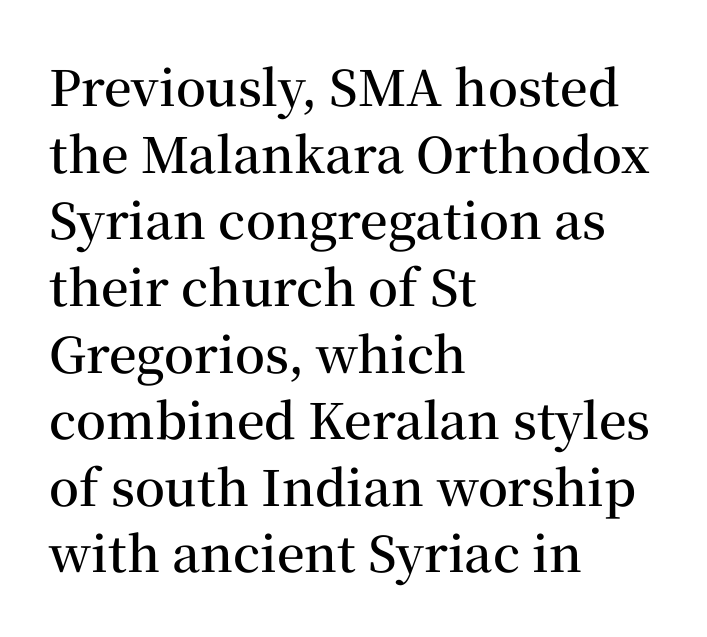
{"serif": "yes", "italic": "no", "bold": "semi", "weight": "semibold", "width": "normal", "stroke_contrast": "medium", "x_height": "medium", "monospaced": "no", "underline": "no", "align": "left", "line_spacing": "normal", "line_spacing_ratio": 1.36, "letter_spacing": "normal", "letter_spacing_em": 0.0, "glyph_px": 49}
